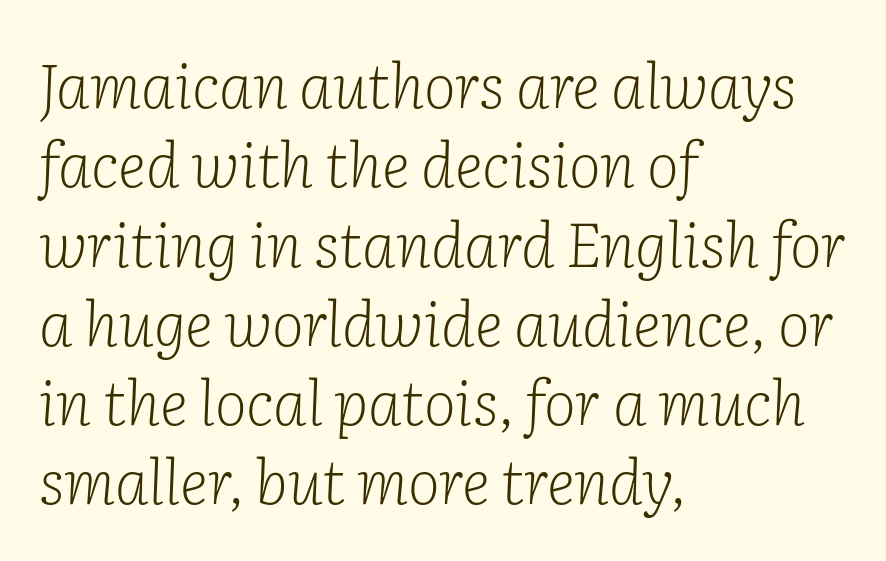
The letters advance in unequal steps, a hallmark of proportional type. Notice how the stems are inclined rather than vertical — that's the hallmark of italics. Nothing unusual about the tracking: characters are spaced as the font intends. Line beginnings align vertically; line endings do not. The face looks like a standard text weight, possibly lighter.
